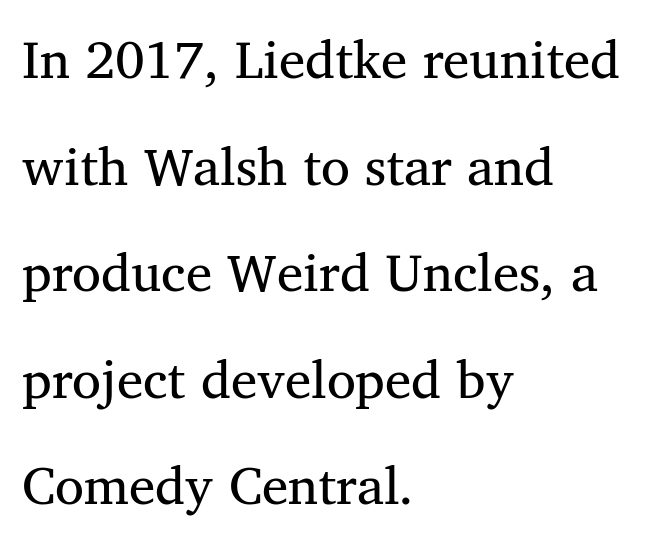
Q: Is the text bold? A: No.
Q: Is the typeface a serif or a sans-serif typeface? A: Serif.
Q: Is the text underlined? A: No.
Q: How is the paragraph aligned? A: Left-aligned.
Q: Is the spacing between letters normal or unusually wide? A: Normal.
Q: Is the spacing between lines tight, normal or loose? A: Loose.
Q: Width (condensed, normal, or wide)? A: Normal.
Q: Stroke contrast? A: Medium.
Q: x-height? A: Medium.
Q: Monospaced? A: No.
